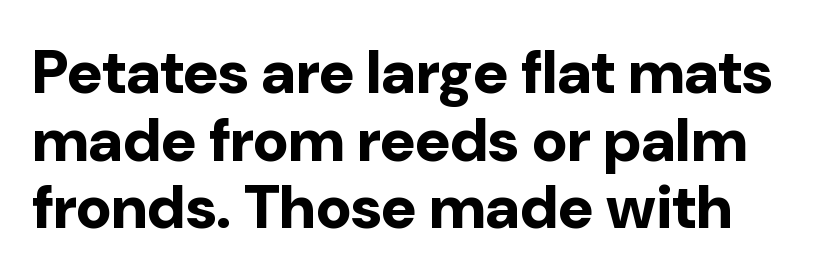
Q: Is the text bold? A: Yes.
Q: Is the text italic (slanted)? A: No, it is upright.
Q: Is the typeface a serif or a sans-serif typeface? A: Sans-serif.
Q: Is the text underlined? A: No.
Q: Is the spacing between letters normal or unusually wide? A: Normal.
Q: Is the spacing between lines tight, normal or loose? A: Tight.
Q: Width (condensed, normal, or wide)? A: Normal.
Q: Stroke contrast? A: Low.
Q: x-height? A: Medium.
Q: Monospaced? A: No.
